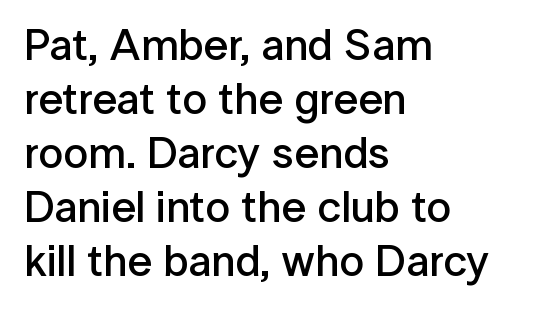
This sample uses plain, unmodified letter spacing. Weight check: semibold — heavier than regular, not quite bold. Words float on clear page, feet unadorned. If you drew a ruler down the left edge, every line would touch it. You can tell from the bare stems that sans-serif type was used. The lettering stays uniformly vertical, giving the passage a roman look.
